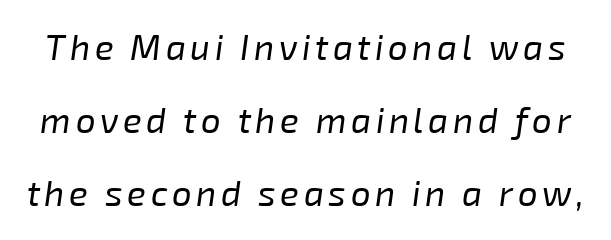
The letters look calm and open, with moderate or lighter stems. One glance says open: line gaps are wider than usual. There's an unmistakable incline to the writing here. Character widths vary here, with narrow letters taking less room than wide ones. Just letters on the line, the space beneath them empty.
